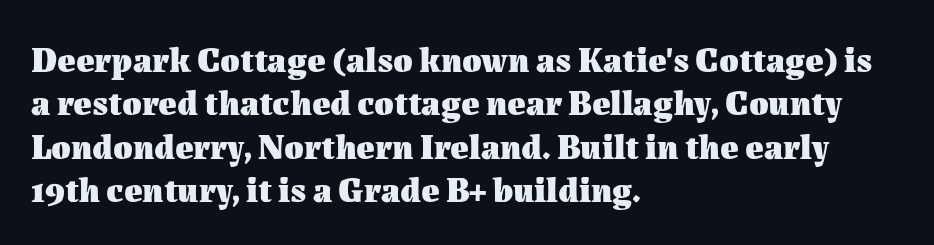
The image shows 35 px heavy type, upright; set left-aligned, line spacing 1.24x, normal letter spacing, not underlined; medium stroke contrast and a medium x-height.
